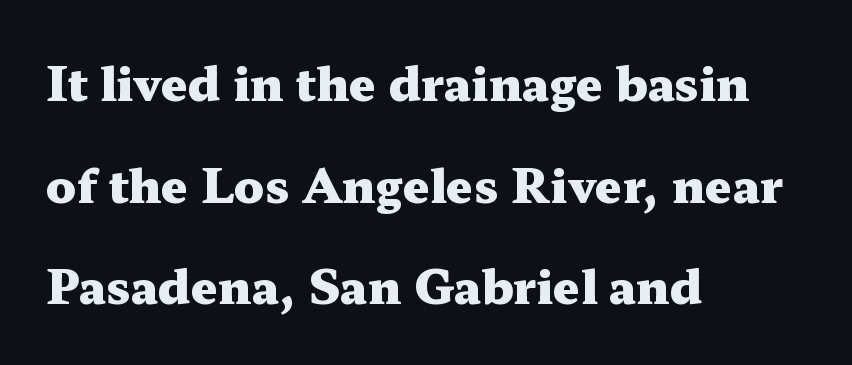
Rendered with straight, roman letterforms. Casual observation: everything's shoved over to the left. Observe the ordinary spacing: letters are neighbours, not strangers. Small tapered or slab feet sit at the stroke ends, so this counts as serif.
